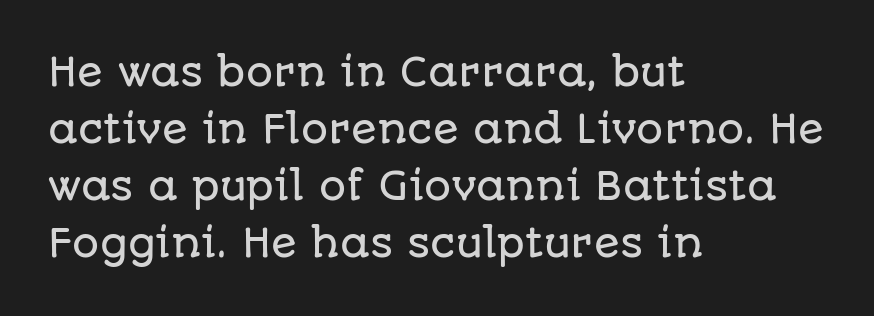
The image shows 38 px sans-serif type, upright; set left-aligned, normal line spacing (1.5x), normal letter spacing, not underlined; low stroke contrast and a large x-height.
